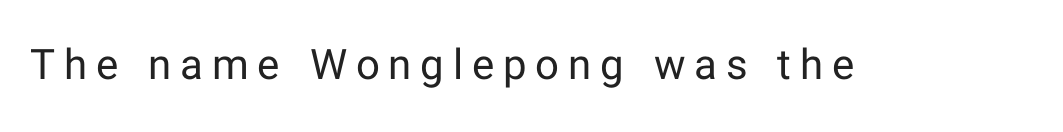
This sample uses expanded letter spacing, leaving extra air between glyphs. Stems and bowls with no extra thickness — not bold. A typesetter would label this face a sans. Tall strokes in this sample are plumb rather than angled. Each letter keeps its own natural width here, so spacing adapts to shape.
